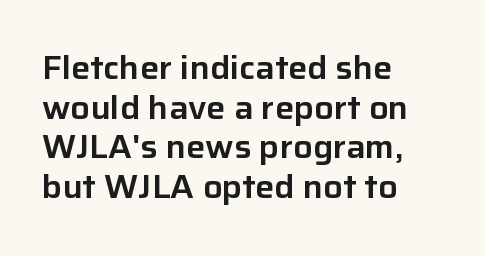
The image shows 32 px sans-serif type, upright; set left-aligned, line spacing 1.24x, normal letter spacing, not underlined; low stroke contrast and a medium x-height.
